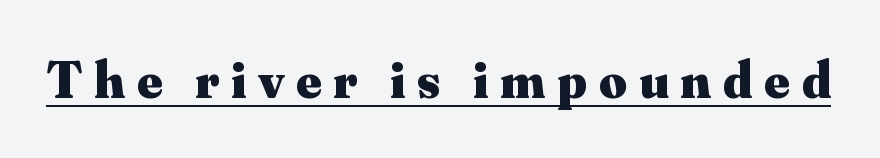
The image shows 53 px heavy serif type, upright; set unusually wide letter spacing (+0.23 em), underlined; medium stroke contrast and a small x-height.
